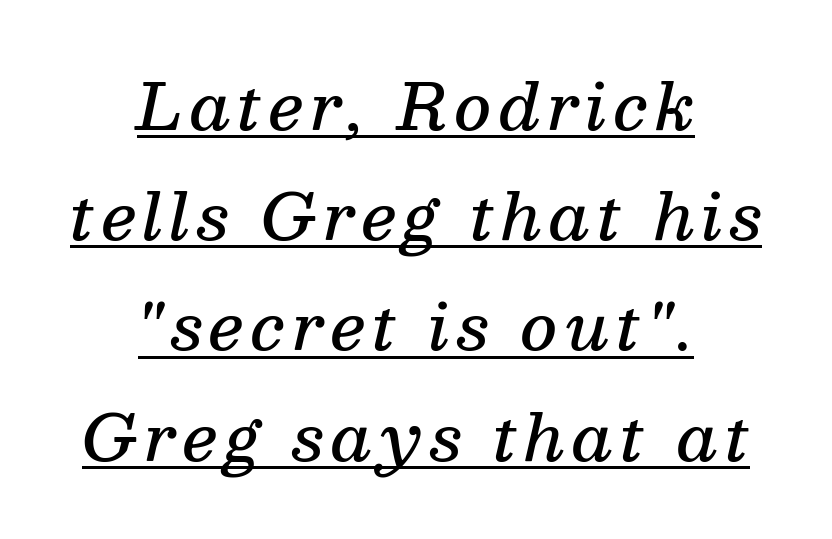
The text block is weighted toward neither margin, spreading evenly from the middle. Heft: intermediate — a semibold. A continuous stroke trails under the words, as in a hyperlink. Font category for this specimen: serif. The lettering tilts uniformly, giving the passage an italic look. The passage shown is typed in a proportional face where columns would drift.
